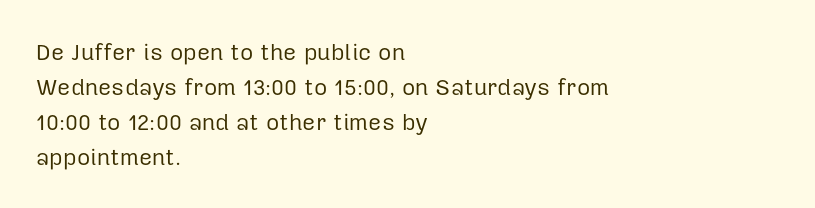
Q: Is the text bold? A: No.
Q: Is the text italic (slanted)? A: No, it is upright.
Q: Is the text underlined? A: No.
Q: How is the paragraph aligned? A: Left-aligned.
Q: Is the spacing between letters normal or unusually wide? A: Normal.
Q: Is the spacing between lines tight, normal or loose? A: Normal.
